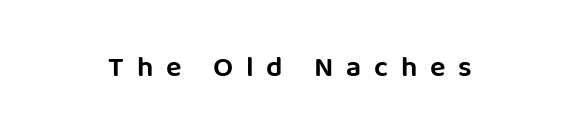
Between one letter and the next there's a generous, obvious gap. What kind of face is this? One without serifs — a sans. Is this a fixed-width face? No — the glyphs have proportional, varying widths. Check under the words: just untouched page. The compositor balanced each line on the midline.
